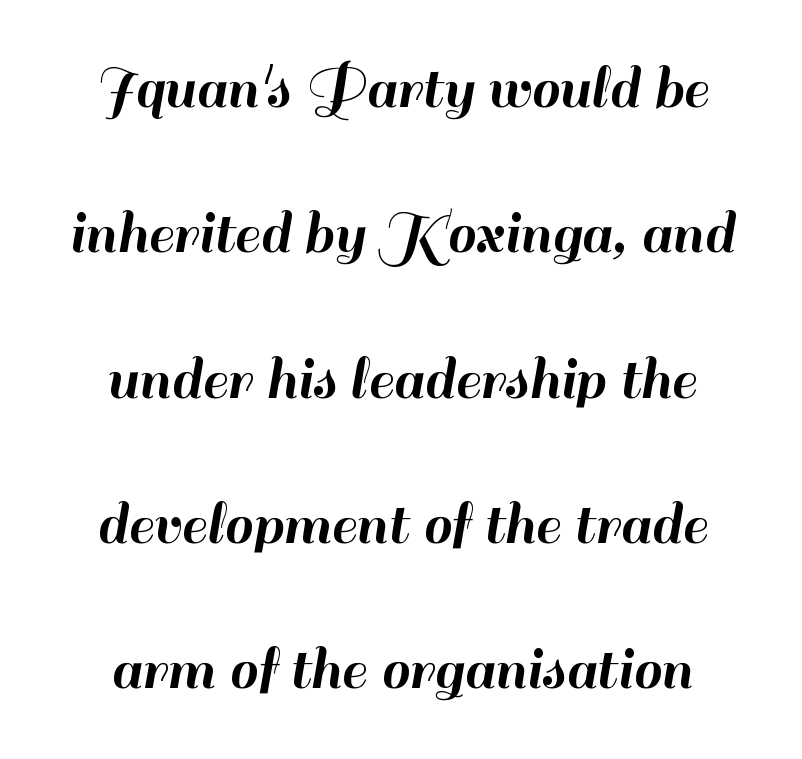
Q: Is the text italic (slanted)? A: Yes.
Q: Is the typeface a serif or a sans-serif typeface? A: Sans-serif.
Q: Is the text underlined? A: No.
Q: How is the paragraph aligned? A: Centered.
Q: Is the spacing between letters normal or unusually wide? A: Normal.
Q: Is the spacing between lines tight, normal or loose? A: Loose.
Q: Width (condensed, normal, or wide)? A: Normal.
Q: Stroke contrast? A: High.
Q: x-height? A: Small.
Q: Monospaced? A: No.
